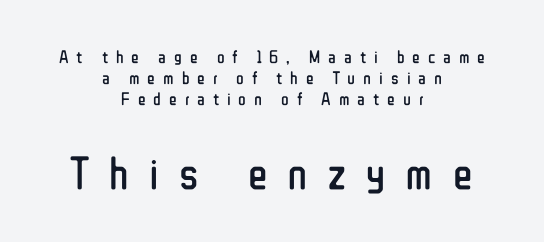
The image shows 46 px regular-weight, condensed sans-serif type, upright; set centered, line spacing 1.18x, unusually wide letter spacing (+0.44 em), not underlined; the second (bottom) block is 2.56x larger; low stroke contrast and a medium x-height.
